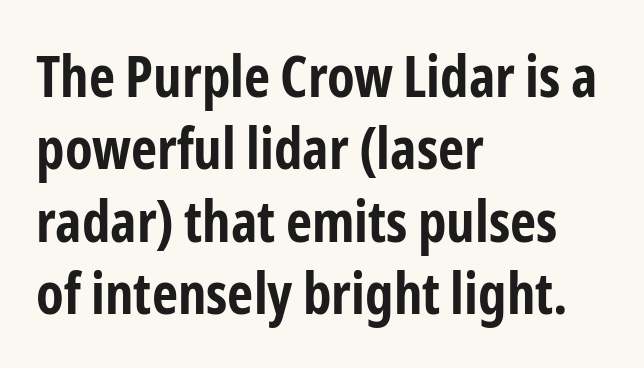
Q: Is the text bold? A: Yes.
Q: Is the text italic (slanted)? A: No, it is upright.
Q: Is the typeface a serif or a sans-serif typeface? A: Sans-serif.
Q: Is the text underlined? A: No.
Q: How is the paragraph aligned? A: Left-aligned.
Q: Is the spacing between letters normal or unusually wide? A: Normal.
Q: Is the spacing between lines tight, normal or loose? A: Normal.
Q: Width (condensed, normal, or wide)? A: Condensed.
Q: Stroke contrast? A: Low.
Q: x-height? A: Medium.
Q: Monospaced? A: No.
